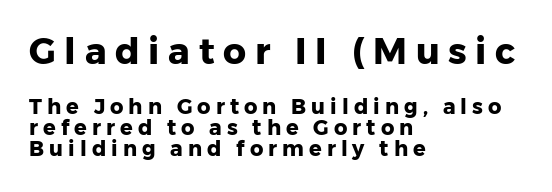
One glance says dense: line gaps are narrower than usual. The text block is weighted toward the left margin, trailing off unevenly rightward. Quick note: not italic, upright. Unmarked baselines from the first word to the last.
